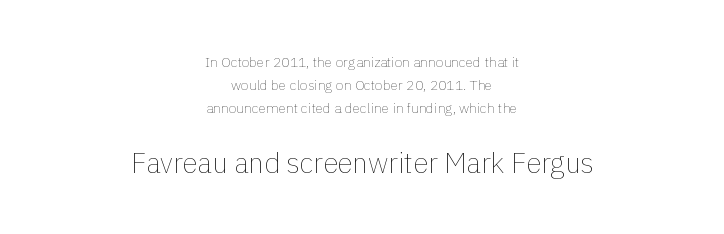
Underline: absent. Whoever set this made the second block the dominant, larger element. This is the regular roman posture of the typeface. Here the glyphs are tracked normally, forming tight word shapes. The rag falls on both sides of this text block equally.
